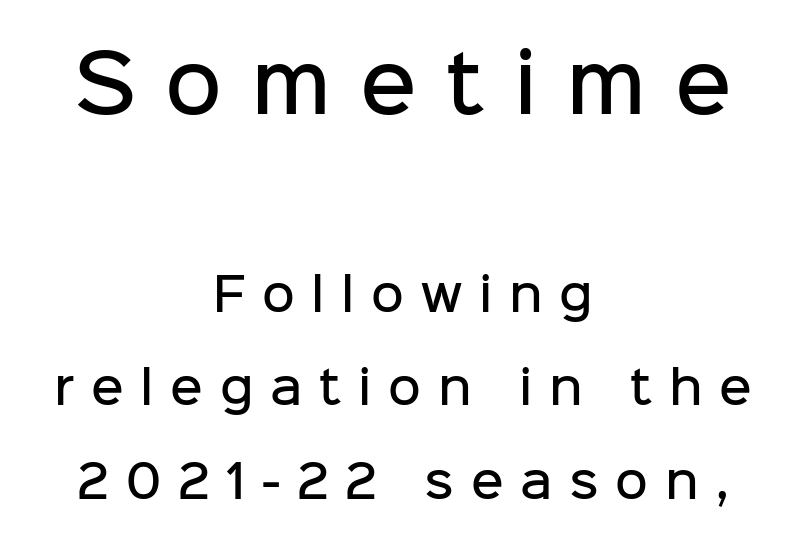
The image shows 78 px semibold sans-serif type, upright; set centered, loose line spacing (2.08x), unusually wide letter spacing (+0.37 em), not underlined; the first (top) block is 1.73x larger; low stroke contrast and a medium x-height.
